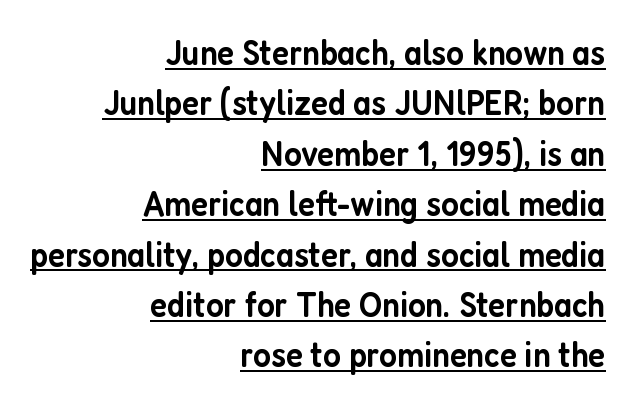
{"serif": "no", "italic": "no", "bold": "semi", "weight": "semibold", "width": "condensed", "stroke_contrast": "low", "x_height": "medium", "monospaced": "no", "underline": "yes", "align": "right", "line_spacing": "normal", "line_spacing_ratio": 1.4, "letter_spacing": "normal", "letter_spacing_em": 0.0, "glyph_px": 36}
